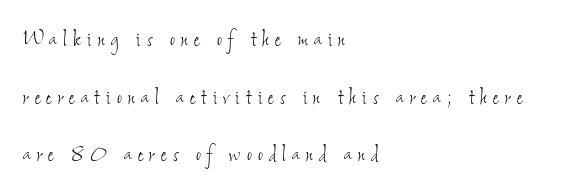
Plain, unruled lines of type. The face used here is rendered with a markedly widened letterfit. Compared with typical paragraphs, the rows here are farther apart. Is this a heavy cut? Hardly; it is regular or lighter. The rag falls on the right side of this text block.
